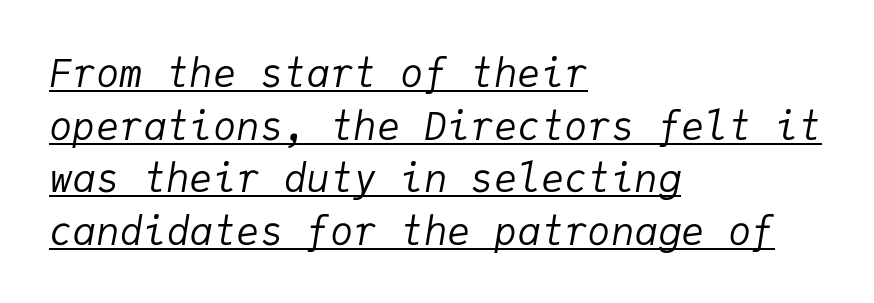
{"italic": "yes", "lean": "right", "slant_degrees": 9, "bold": "no", "weight": "regular", "width": "normal", "stroke_contrast": "low", "x_height": "medium", "monospaced": "yes", "underline": "yes", "align": "left", "line_spacing": "normal", "line_spacing_ratio": 1.35, "letter_spacing": "normal", "letter_spacing_em": 0.0, "glyph_px": 39}
